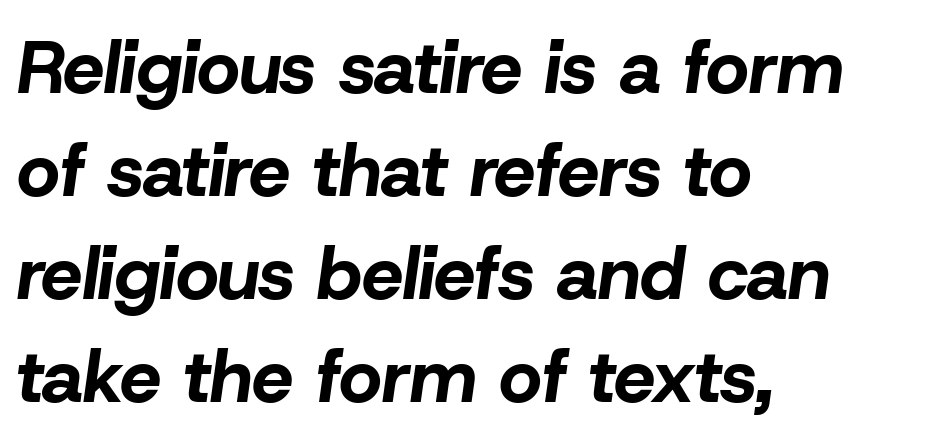
{"italic": "yes", "lean": "right", "slant_degrees": 8, "bold": "yes", "weight": "bold", "width": "normal", "stroke_contrast": "low", "x_height": "medium", "monospaced": "no", "underline": "no", "align": "left", "line_spacing": "normal", "line_spacing_ratio": 1.39, "letter_spacing": "normal", "letter_spacing_em": 0.0, "glyph_px": 74}
